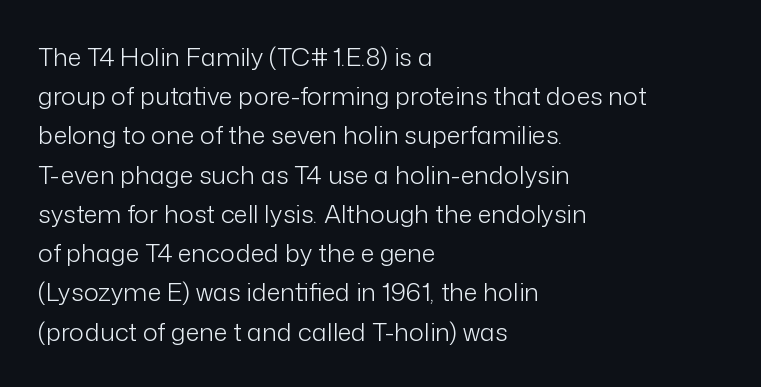
{"italic": "no", "bold": "no", "underline": "no", "align": "left", "line_spacing": "normal", "line_spacing_ratio": 1.57, "letter_spacing": "normal", "letter_spacing_em": 0.0, "glyph_px": 25}
